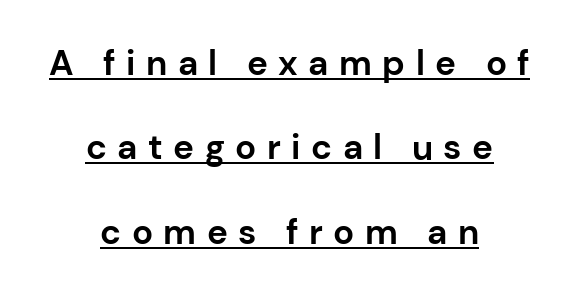
Caption: lettering with a line underneath. This sample has the flowing, uneven cadence of proportional lettering. Strokes here are thick enough to call this a true bold. Style check: upright. Honestly, the rows look like they've been pulled way apart.
